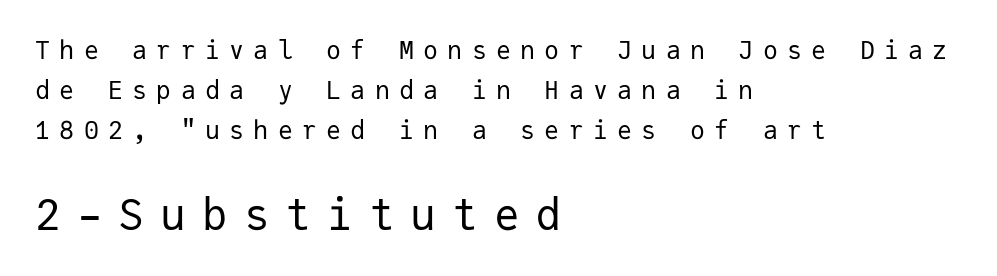
{"serif": "no", "italic": "no", "bold": "no", "weight": "regular", "width": "normal", "stroke_contrast": "low", "x_height": "medium", "monospaced": "yes", "underline": "no", "align": "left", "line_spacing": "normal", "line_spacing_ratio": 1.6, "letter_spacing": "wide", "letter_spacing_em": 0.37, "larger_block": "second", "size_ratio": 1.72, "glyph_px": 43}
